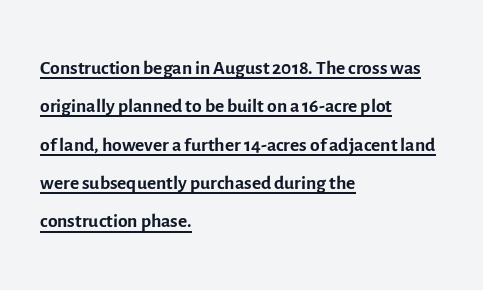
Q: Is the text bold? A: No.
Q: Is the text italic (slanted)? A: No, it is upright.
Q: Is the typeface a serif or a sans-serif typeface? A: Sans-serif.
Q: Is the text underlined? A: Yes.
Q: How is the paragraph aligned? A: Left-aligned.
Q: Is the spacing between letters normal or unusually wide? A: Normal.
Q: Is the spacing between lines tight, normal or loose? A: Normal.
Q: Width (condensed, normal, or wide)? A: Normal.
Q: x-height? A: Medium.
Q: Monospaced? A: No.
